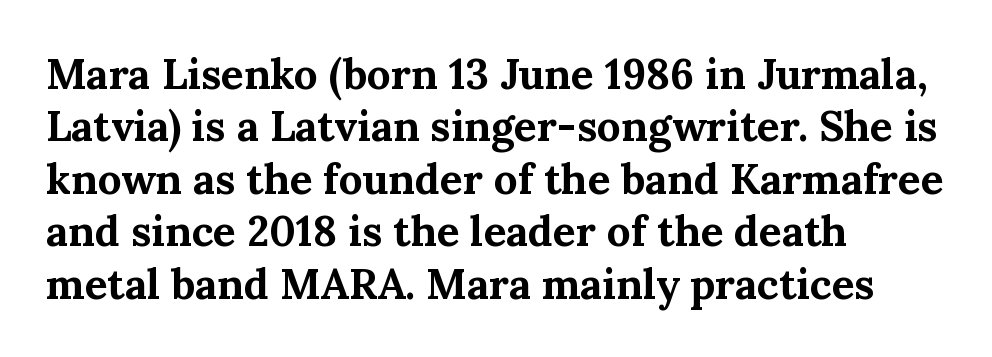
Q: Is the text bold? A: Yes.
Q: Is the text italic (slanted)? A: No, it is upright.
Q: Is the typeface a serif or a sans-serif typeface? A: Serif.
Q: Is the text underlined? A: No.
Q: How is the paragraph aligned? A: Left-aligned.
Q: Is the spacing between letters normal or unusually wide? A: Normal.
Q: Is the spacing between lines tight, normal or loose? A: Normal.
Q: Width (condensed, normal, or wide)? A: Normal.
Q: Stroke contrast? A: Medium.
Q: x-height? A: Medium.
Q: Monospaced? A: No.
